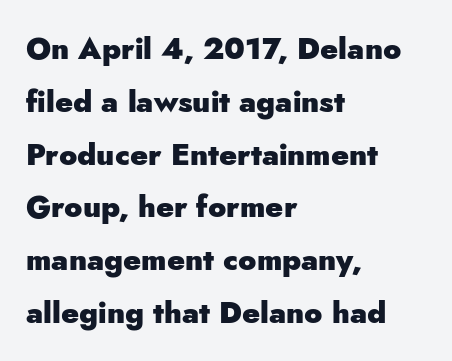
{"serif": "no", "italic": "no", "bold": "yes", "weight": "heavy", "width": "normal", "stroke_contrast": "low", "x_height": "small", "monospaced": "no", "underline": "no", "align": "left", "line_spacing_ratio": 1.76, "letter_spacing": "normal", "letter_spacing_em": 0.0, "glyph_px": 30}
